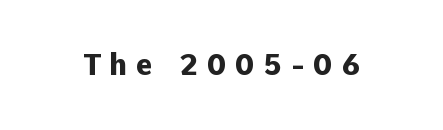
{"serif": "no", "italic": "no", "bold": "yes", "weight": "heavy", "width": "normal", "stroke_contrast": "low", "x_height": "medium", "monospaced": "no", "underline": "no", "letter_spacing": "wide", "letter_spacing_em": 0.29, "glyph_px": 29}
